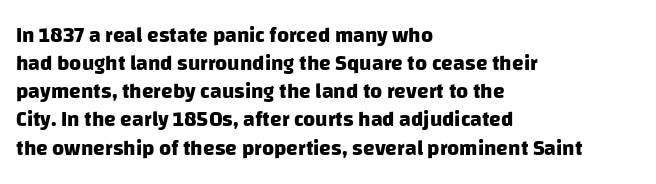
The image shows 21 px bold type; set left-aligned, normal line spacing (1.34x), normal letter spacing, not underlined.
